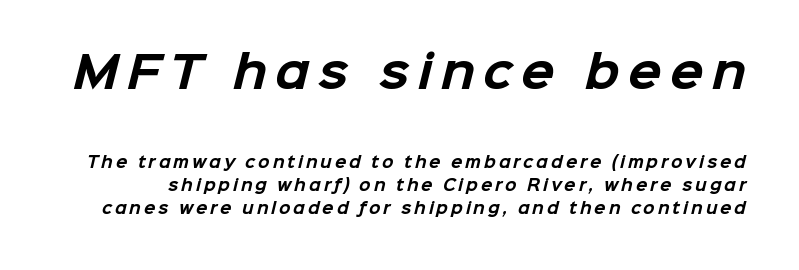
The image shows 44 px bold sans-serif type; set normal line spacing (1.52x), not underlined; the first (top) block is 2.93x larger; low stroke contrast and a medium x-height.
